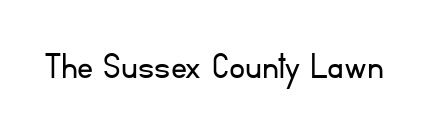
{"serif": "no", "italic": "no", "bold": "no", "weight": "light", "width": "normal", "stroke_contrast": "low", "x_height": "small", "monospaced": "no", "underline": "no", "letter_spacing": "normal", "letter_spacing_em": 0.0, "glyph_px": 40}
